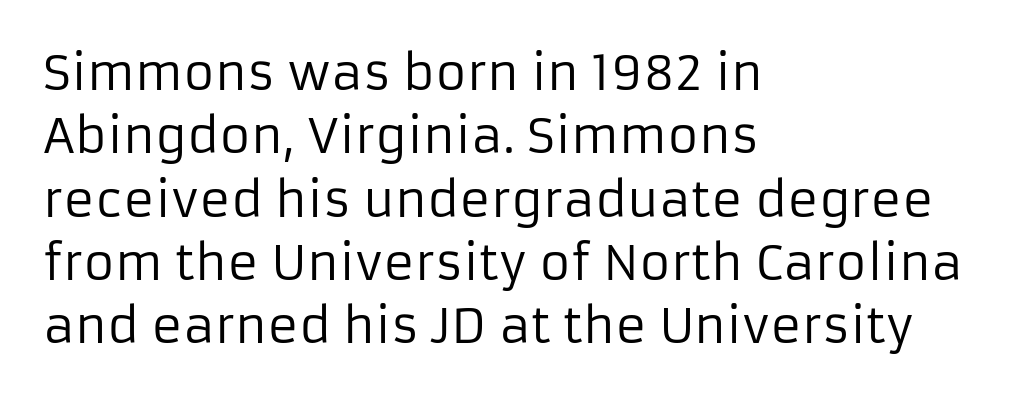
Q: Is the text bold? A: No.
Q: Is the text italic (slanted)? A: No, it is upright.
Q: Is the typeface a serif or a sans-serif typeface? A: Sans-serif.
Q: Is the text underlined? A: No.
Q: How is the paragraph aligned? A: Left-aligned.
Q: Is the spacing between letters normal or unusually wide? A: Normal.
Q: Is the spacing between lines tight, normal or loose? A: Normal.
Q: Width (condensed, normal, or wide)? A: Normal.
Q: Stroke contrast? A: Low.
Q: x-height? A: Medium.
Q: Monospaced? A: No.
